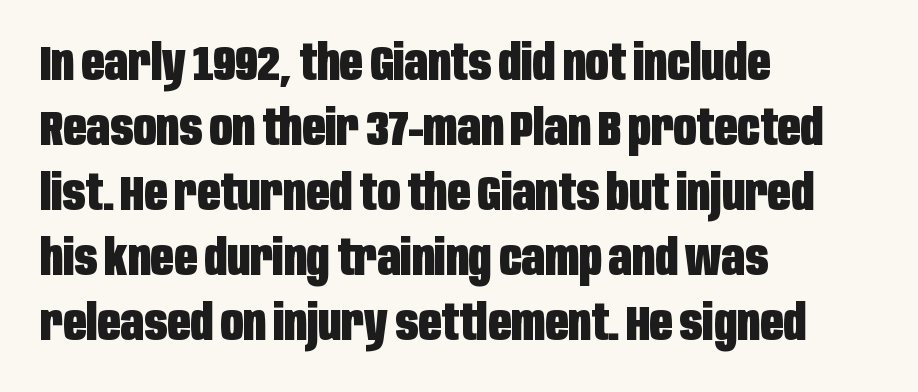
{"serif": "no", "italic": "no", "bold": "yes", "weight": "heavy", "width": "condensed", "stroke_contrast": "low", "x_height": "large", "monospaced": "no", "underline": "no", "align": "left", "line_spacing": "normal", "line_spacing_ratio": 1.3, "letter_spacing": "normal", "letter_spacing_em": 0.0, "glyph_px": 50}
